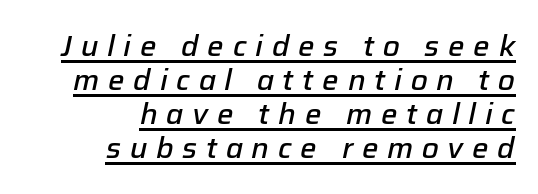
This is the in-between weight designers call semibold or demi. These lines are rendered in a variable-pitch font. The tracking jumps out immediately: characters are airy and widely separated. The typesetter has applied underlining to the passage shown. Looking at the ascenders, they clearly lean.
